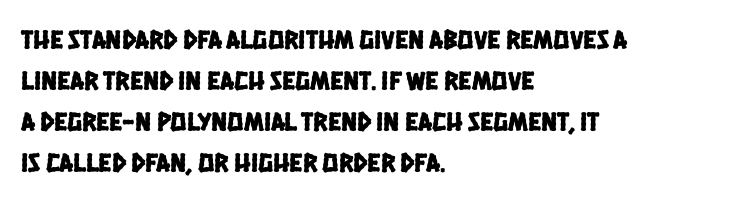
{"underline": "no", "align": "left", "line_spacing": "normal", "line_spacing_ratio": 1.52, "letter_spacing": "normal", "letter_spacing_em": 0.0, "glyph_px": 27}
